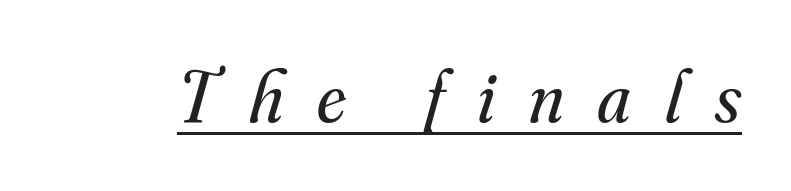
The passage shown has open, widely tracked lettering throughout. The typeface has the unassuming heft of standard copy or less. The specimen reads as italic at a glance. The string is rendered with underlining switched on. Each letter keeps its own natural width here, so spacing adapts to shape.
